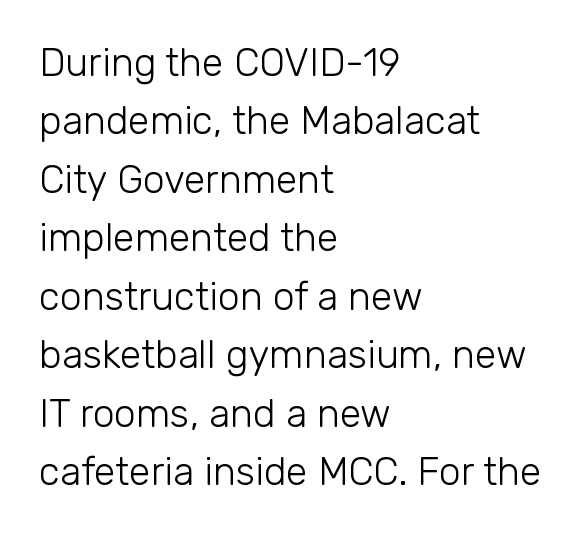
{"serif": "no", "italic": "no", "bold": "no", "weight": "light", "width": "normal", "stroke_contrast": "low", "x_height": "medium", "monospaced": "no", "underline": "no", "align": "left", "line_spacing": "normal", "line_spacing_ratio": 1.5, "letter_spacing": "normal", "letter_spacing_em": 0.0, "glyph_px": 39}
